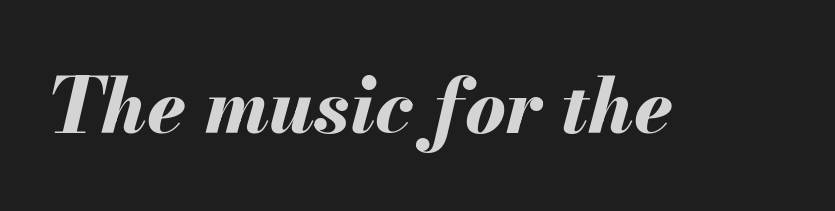
Q: Is the text bold? A: Yes.
Q: Is the text italic (slanted)? A: Yes, it leans right by about 13 degrees.
Q: Is the text underlined? A: No.
Q: Is the spacing between letters normal or unusually wide? A: Normal.
Q: Width (condensed, normal, or wide)? A: Normal.
Q: Stroke contrast? A: Medium.
Q: x-height? A: Small.
Q: Monospaced? A: No.
